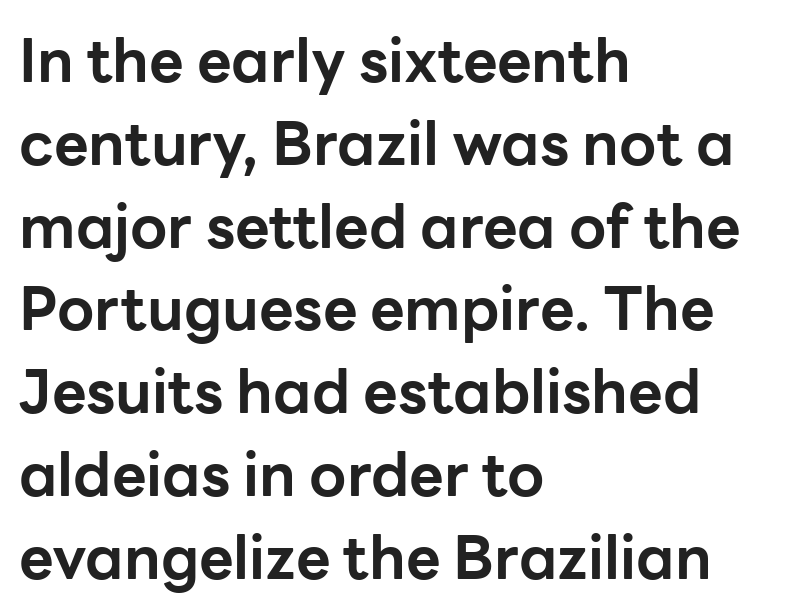
Students, this is bold: see how much ink each stroke carries. Character widths vary here, with narrow letters taking less room than wide ones. Each line starts at the same left margin while the right side varies. Honestly, there is no underline to notice here at all. The face used here is rendered with its standard letterfit. Compared with typical paragraphs, the rows here are spaced about the same.
